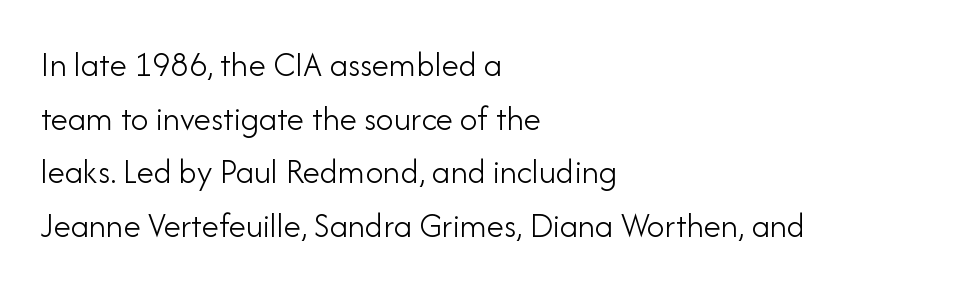
{"serif": "no", "italic": "no", "bold": "no", "weight": "light", "width": "normal", "stroke_contrast": "low", "x_height": "small", "monospaced": "no", "underline": "no", "align": "left", "line_spacing": "normal", "line_spacing_ratio": 1.53, "letter_spacing": "normal", "letter_spacing_em": 0.0, "glyph_px": 35}
